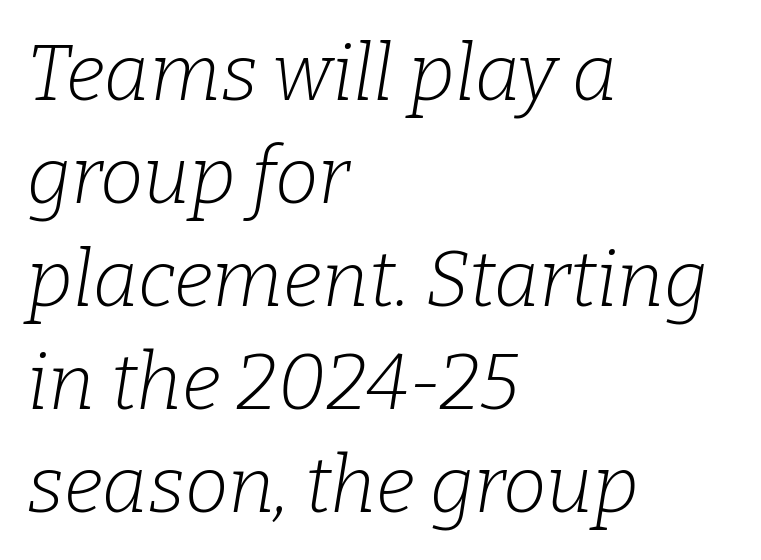
{"serif": "yes", "italic": "yes", "lean": "right", "slant_degrees": 9, "bold": "no", "weight": "light", "width": "normal", "stroke_contrast": "low", "x_height": "medium", "monospaced": "no", "underline": "no", "align": "left", "line_spacing": "normal", "line_spacing_ratio": 1.32, "letter_spacing": "normal", "letter_spacing_em": 0.0, "glyph_px": 78}
